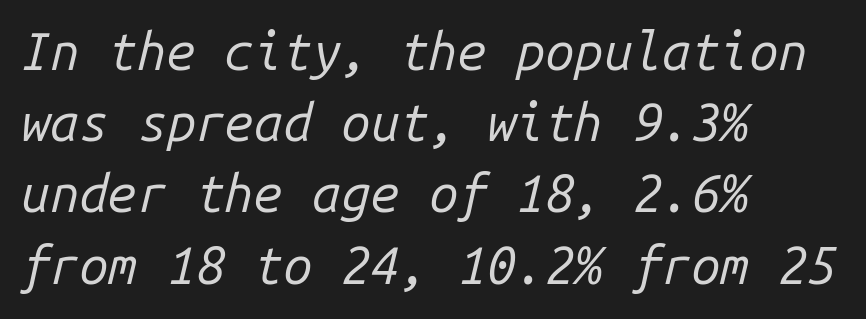
The image shows 52 px regular-weight type, italic (leaning right), monospaced; set left-aligned, normal line spacing (1.37x), normal letter spacing, not underlined; low stroke contrast and a medium x-height.
